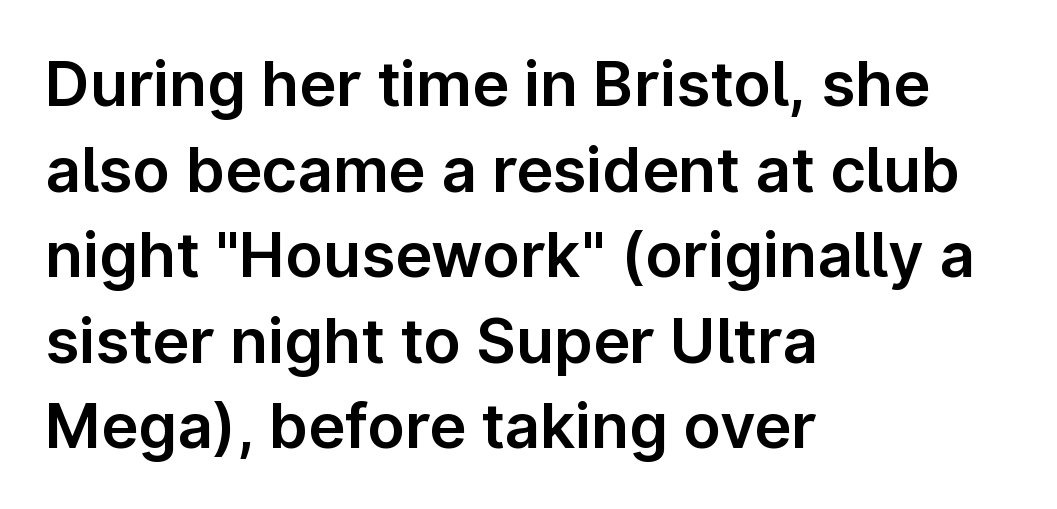
The image shows 62 px sans-serif type, upright; set left-aligned, normal line spacing (1.38x), normal letter spacing, not underlined; low stroke contrast and a medium x-height.
